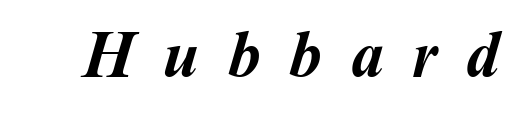
The letters advance in unequal steps, a hallmark of proportional type. Caption: expanded tracking, letters set apart. Anything drawn beneath the words? Only blank space. How heavy is the stroke? Heavy — this is a bold.
